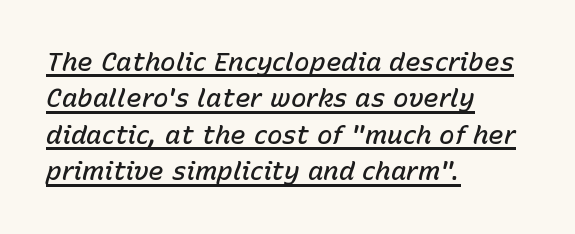
Q: Is the text bold? A: Semi-bold.
Q: Is the text italic (slanted)? A: Yes, it leans right by about 15 degrees.
Q: Is the text underlined? A: Yes.
Q: How is the paragraph aligned? A: Left-aligned.
Q: Is the spacing between letters normal or unusually wide? A: Normal.
Q: Is the spacing between lines tight, normal or loose? A: Normal.
